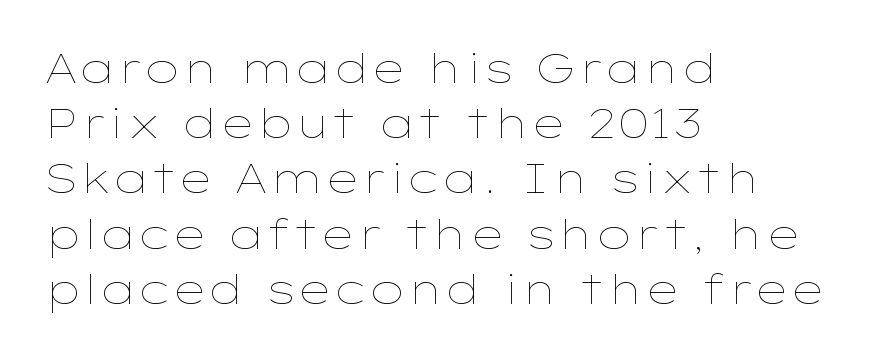
Leading: standard. Casual observation: everything's shoved over to the left. Varying glyph widths throughout — classic text-font behaviour. Every character sits straight up, as roman type does. Summary of weight: not heavy and not bold. Inter-character spacing is left at the font's built-in metrics.
